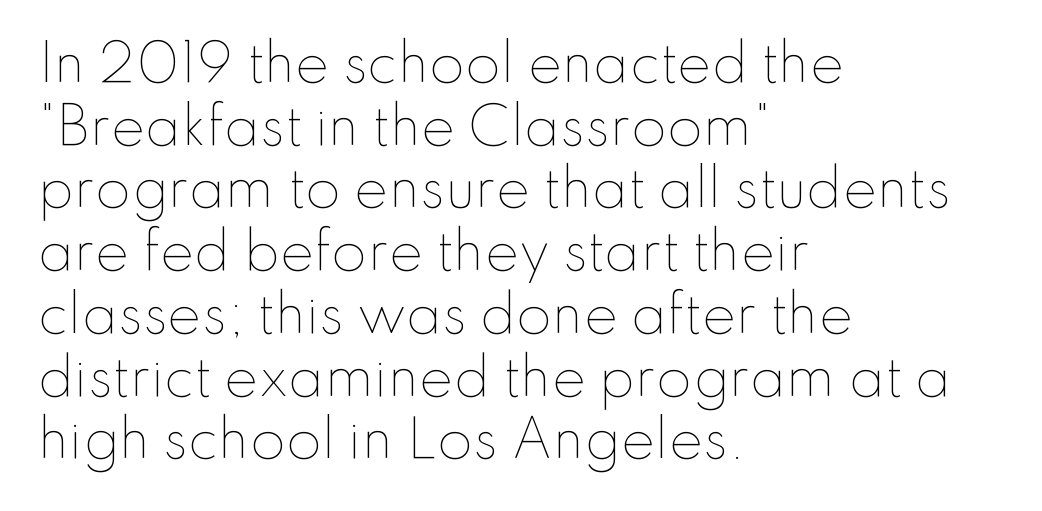
The image shows 51 px thin type, upright; set left-aligned, line spacing 1.23x, normal letter spacing, not underlined; low stroke contrast and a small x-height.
